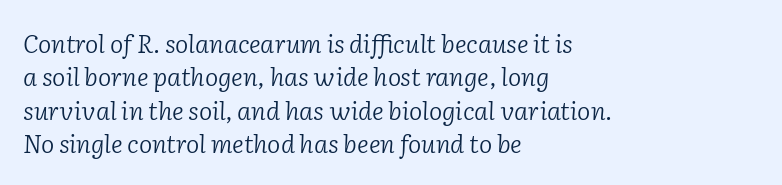
{"italic": "yes", "lean": "right", "slant_degrees": 2, "bold": "no", "underline": "no", "align": "left", "line_spacing": "normal", "line_spacing_ratio": 1.34, "letter_spacing": "normal", "letter_spacing_em": 0.0, "glyph_px": 25}
